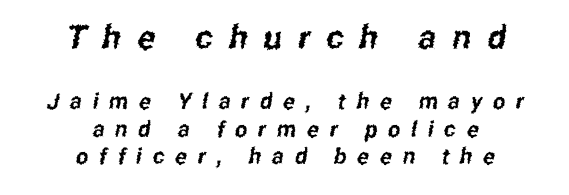
The string is rendered with underlining switched off. Regarding leading, the lines here are spaced in the standard way. The passage shown is typed in a proportional face where columns would drift. Serifs: no, the terminals of the letterforms are clean. Compared with typical body copy, the letter spacing here is much looser. Look at the glyph heights: the upper group is clearly the bigger setting.
